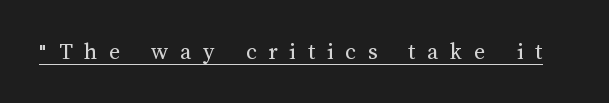
Q: Is the text bold? A: No.
Q: Is the text italic (slanted)? A: No, it is upright.
Q: Is the text underlined? A: Yes.
Q: Is the spacing between letters normal or unusually wide? A: Unusually wide.
